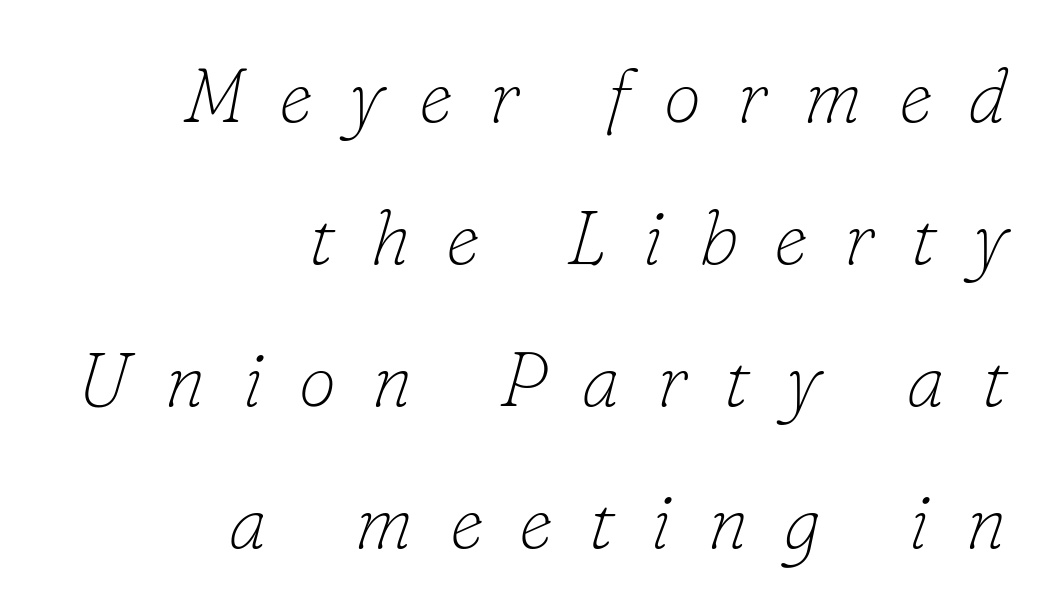
Descenders hang freely into open space. The letters are spread apart with noticeably loose tracking. The typography opts for an oblique posture over an upright one. The passage shown is not bold in any degree. This sample is right-justified, so line beginnings fall wherever the words allow. Small tapered or slab feet sit at the stroke ends, so this counts as serif.
